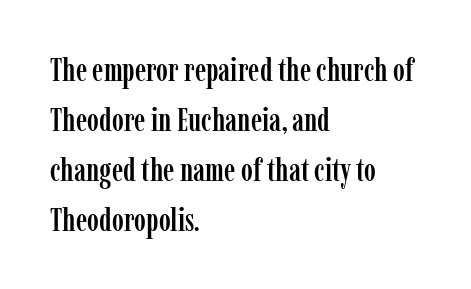
The image shows 32 px condensed serif type, upright; set left-aligned, normal line spacing (1.56x), normal letter spacing, not underlined; low stroke contrast and a medium x-height.
